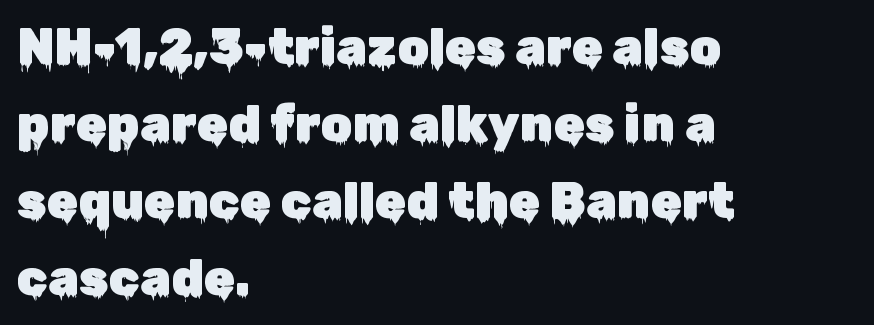
{"serif": "no", "italic": "no", "width": "normal", "stroke_contrast": "low", "x_height": "medium", "monospaced": "no", "underline": "no", "align": "left", "line_spacing": "normal", "line_spacing_ratio": 1.54, "letter_spacing": "normal", "letter_spacing_em": 0.0, "glyph_px": 50}
